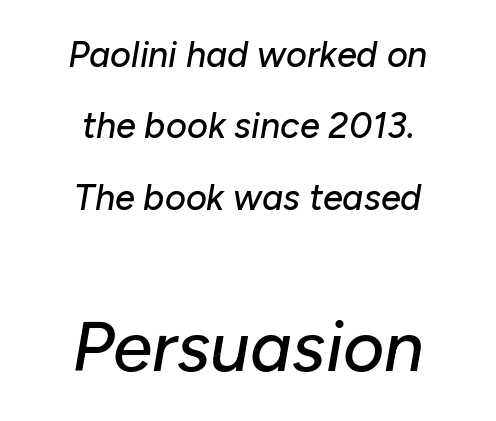
{"italic": "yes", "lean": "right", "slant_degrees": 10, "width": "normal", "stroke_contrast": "low", "x_height": "medium", "monospaced": "no", "underline": "no", "align": "center", "line_spacing": "loose", "line_spacing_ratio": 1.98, "letter_spacing": "normal", "letter_spacing_em": 0.0, "larger_block": "second", "size_ratio": 1.97, "glyph_px": 71}
